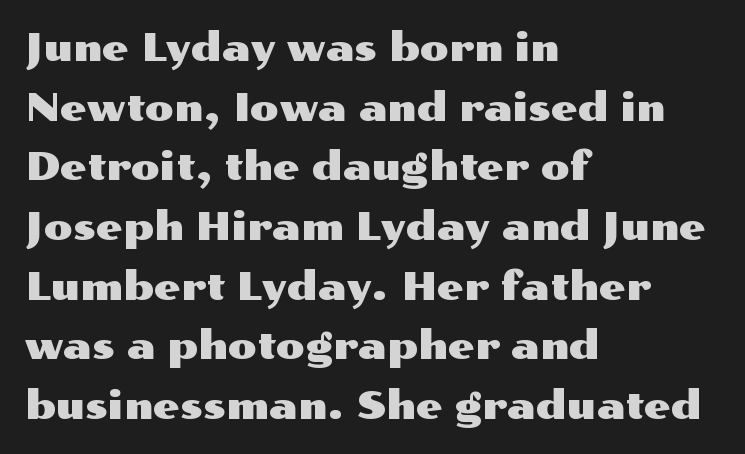
The image shows 38 px wide sans-serif type, upright; set left-aligned, normal line spacing (1.57x), normal letter spacing, not underlined; medium stroke contrast and a medium x-height.
